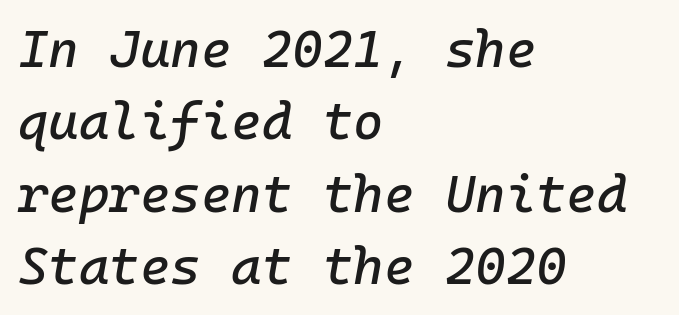
{"italic": "yes", "lean": "right", "slant_degrees": 10, "width": "normal", "stroke_contrast": "low", "x_height": "medium", "underline": "no", "align": "left", "line_spacing": "normal", "line_spacing_ratio": 1.39, "letter_spacing": "normal", "letter_spacing_em": 0.0, "glyph_px": 52}
